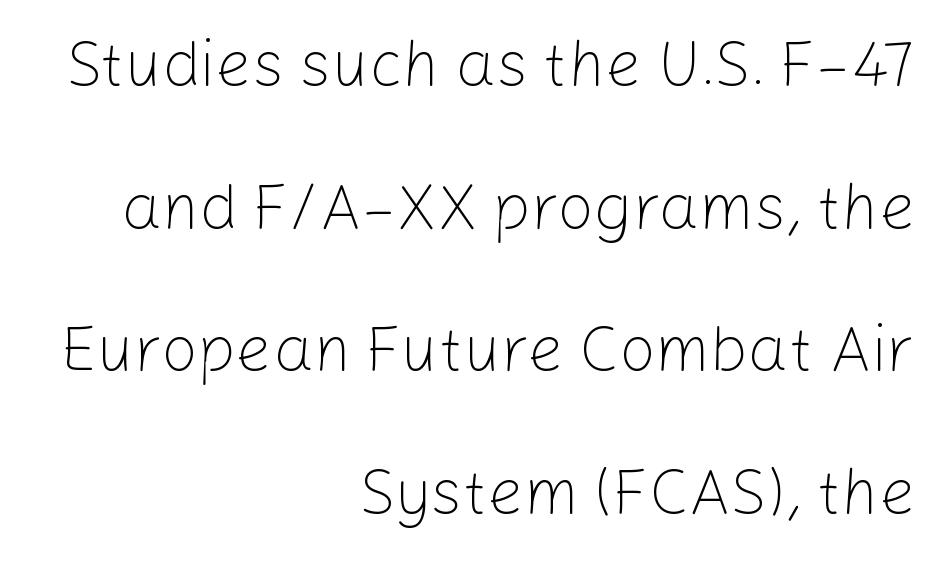
Serif or sans? Sans — the stroke terminals are bare. Nobody touched the tracking dial on this one. A typesetter would call this proportional, since set widths differ per character. The foot of each line stays bare and open.
